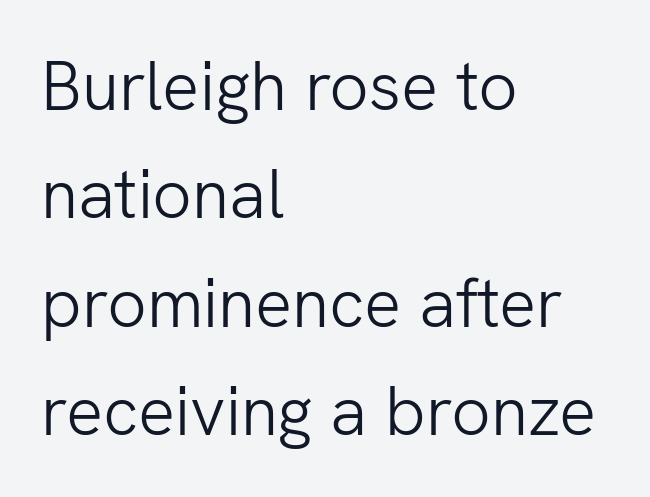
Is there much room between lines? A standard amount, neither cramped nor airy. Students, note that the glyphs here touch the page at normal intervals. Compared with a centered layout, this one pins lines to the left instead. No italicization has been applied; the sample stays upright.
